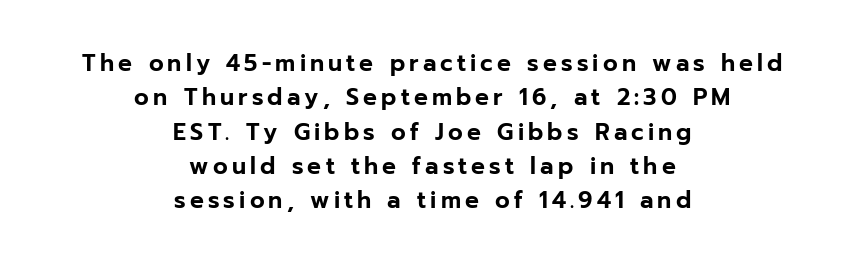
Leading matches the norm, producing a regular column. Descenders are the only things crossing below the line. This is roman type, the default non-slanted kind. The compositor balanced each line on the midline.
